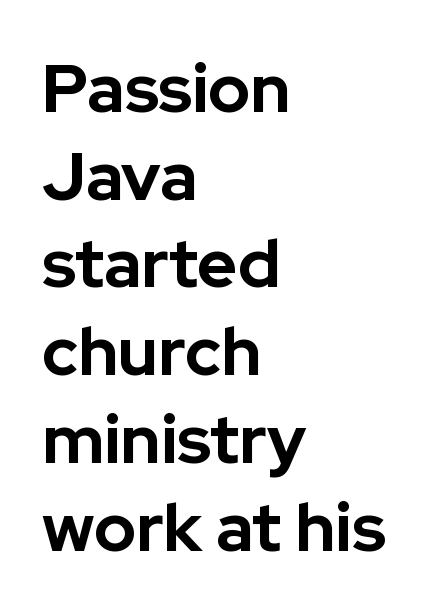
{"serif": "no", "italic": "no", "bold": "yes", "weight": "bold", "width": "normal", "stroke_contrast": "low", "x_height": "medium", "monospaced": "no", "underline": "no", "align": "left", "line_spacing": "normal", "line_spacing_ratio": 1.29, "letter_spacing": "normal", "letter_spacing_em": 0.0, "glyph_px": 68}
